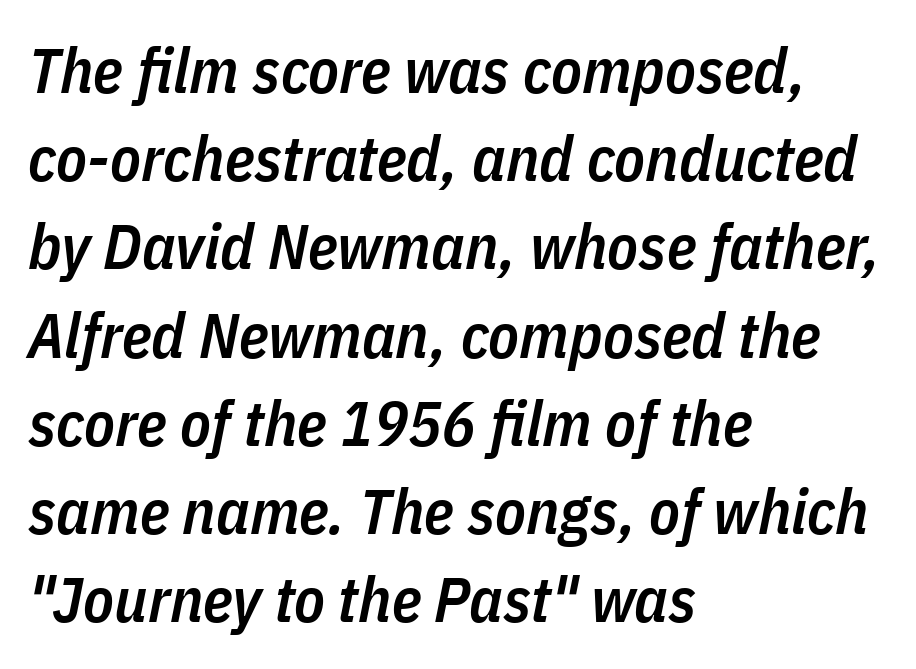
The image shows 63 px semibold, condensed type, italic (leaning right); set left-aligned, normal line spacing (1.4x), normal letter spacing, not underlined; low stroke contrast and a medium x-height.
